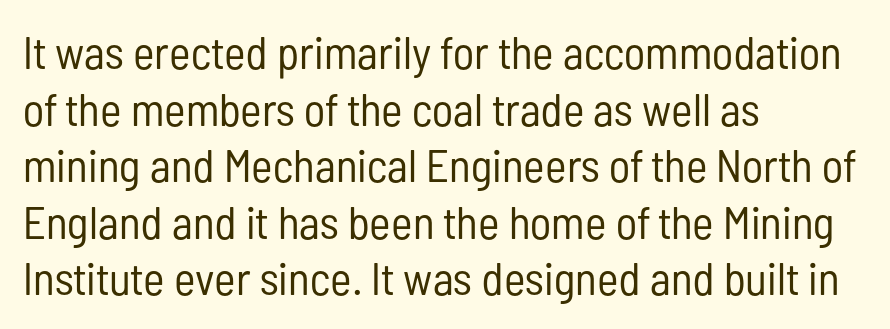
{"serif": "no", "italic": "no", "bold": "no", "weight": "regular", "width": "condensed", "stroke_contrast": "low", "x_height": "medium", "monospaced": "no", "underline": "no", "align": "left", "line_spacing_ratio": 1.23, "letter_spacing": "normal", "letter_spacing_em": 0.0, "glyph_px": 46}
